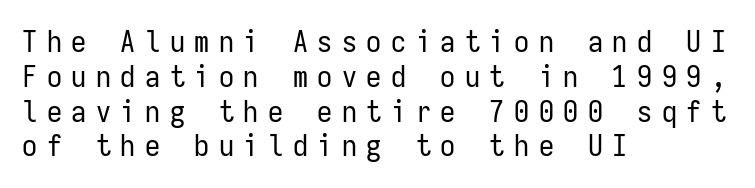
The image shows 30 px regular-weight, condensed sans-serif type, upright, monospaced; set left-aligned, line spacing 1.16x, unusually wide letter spacing (+0.32 em), not underlined; low stroke contrast and a medium x-height.
